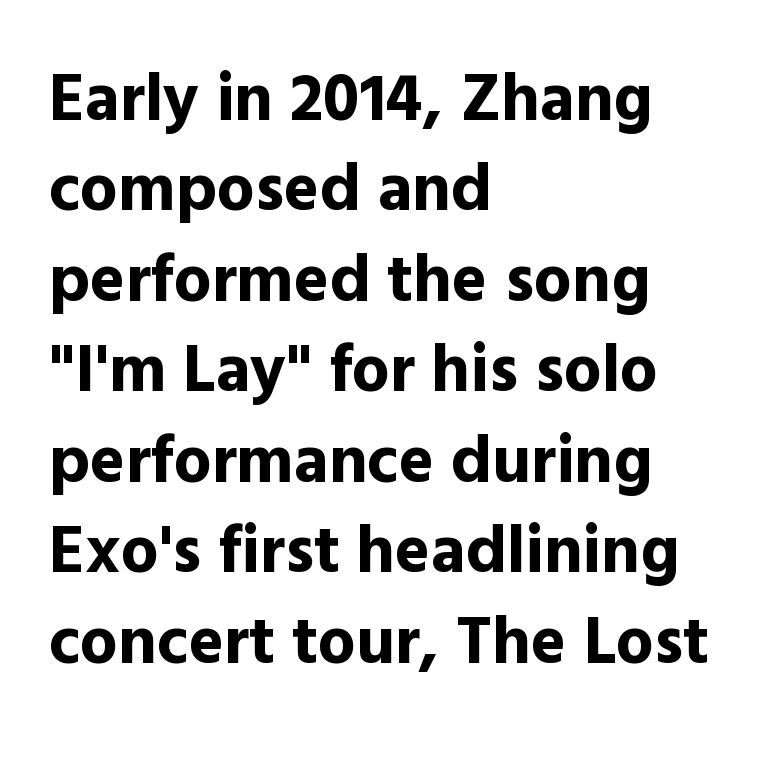
{"serif": "no", "italic": "no", "bold": "yes", "weight": "bold", "width": "normal", "x_height": "medium", "monospaced": "no", "underline": "no", "align": "left", "line_spacing": "normal", "line_spacing_ratio": 1.35, "letter_spacing": "normal", "letter_spacing_em": 0.0, "glyph_px": 67}
